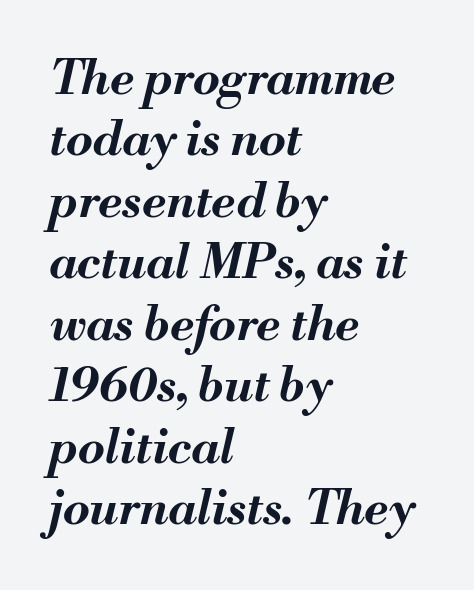
{"italic": "yes", "lean": "right", "slant_degrees": 13, "bold": "yes", "weight": "bold", "width": "normal", "stroke_contrast": "medium", "x_height": "small", "monospaced": "no", "underline": "no", "align": "left", "line_spacing": "normal", "line_spacing_ratio": 1.28, "letter_spacing": "normal", "letter_spacing_em": 0.0, "glyph_px": 48}
